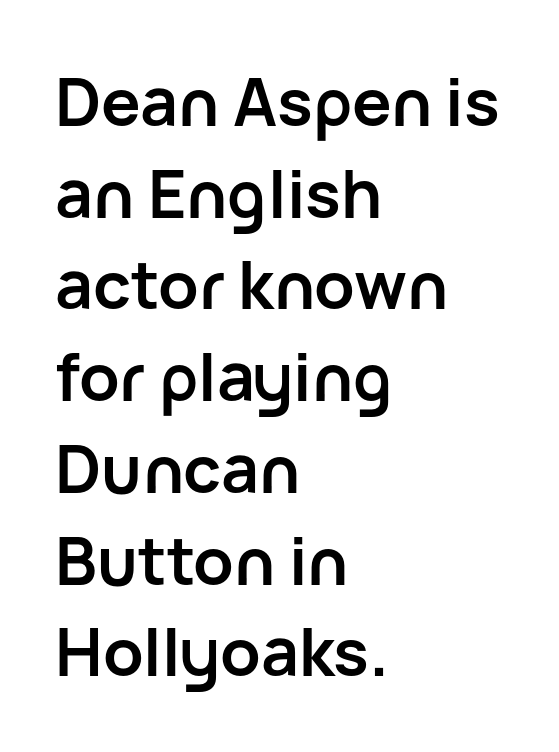
The image shows 66 px semibold sans-serif type, upright; set left-aligned, normal line spacing (1.39x), normal letter spacing, not underlined; low stroke contrast and a medium x-height.
